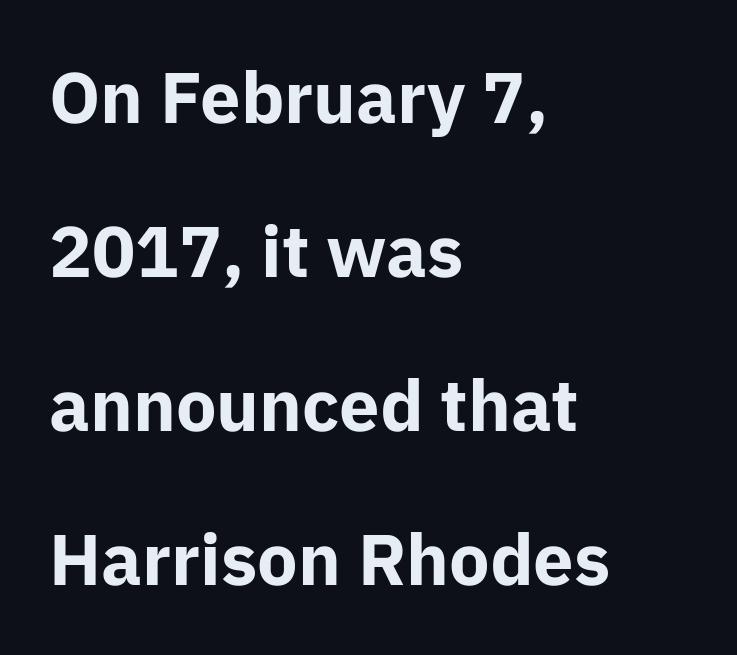
{"serif": "no", "italic": "no", "bold": "yes", "weight": "bold", "width": "normal", "stroke_contrast": "low", "x_height": "medium", "monospaced": "no", "underline": "no", "align": "left", "line_spacing": "loose", "line_spacing_ratio": 2.14, "letter_spacing": "normal", "letter_spacing_em": 0.0, "glyph_px": 72}
